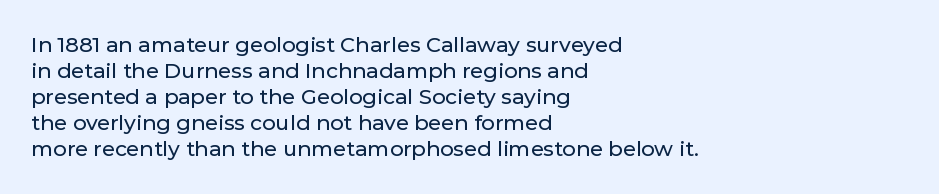
{"italic": "no", "underline": "no", "align": "left", "line_spacing_ratio": 1.24, "letter_spacing": "normal", "letter_spacing_em": 0.0, "glyph_px": 21}
